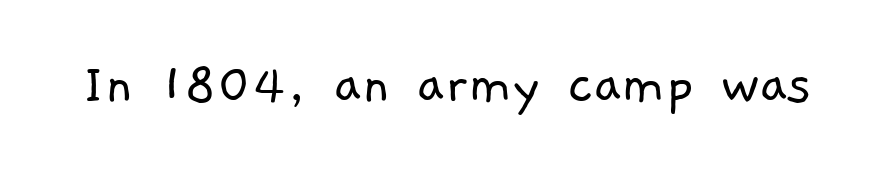
Q: Is the text bold? A: No.
Q: Is the typeface a serif or a sans-serif typeface? A: Sans-serif.
Q: Is the text underlined? A: No.
Q: Is the spacing between letters normal or unusually wide? A: Normal.
Q: Width (condensed, normal, or wide)? A: Normal.
Q: Stroke contrast? A: Low.
Q: x-height? A: Medium.
Q: Monospaced? A: No.
